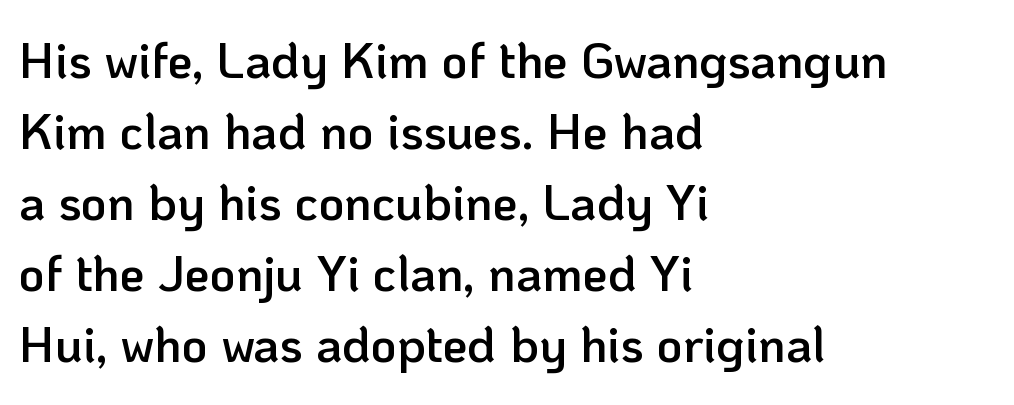
Q: Is the text bold? A: Semi-bold.
Q: Is the text italic (slanted)? A: No, it is upright.
Q: Is the typeface a serif or a sans-serif typeface? A: Sans-serif.
Q: Is the text underlined? A: No.
Q: How is the paragraph aligned? A: Left-aligned.
Q: Is the spacing between letters normal or unusually wide? A: Normal.
Q: Is the spacing between lines tight, normal or loose? A: Normal.
Q: Width (condensed, normal, or wide)? A: Normal.
Q: Stroke contrast? A: Low.
Q: x-height? A: Medium.
Q: Monospaced? A: No.
